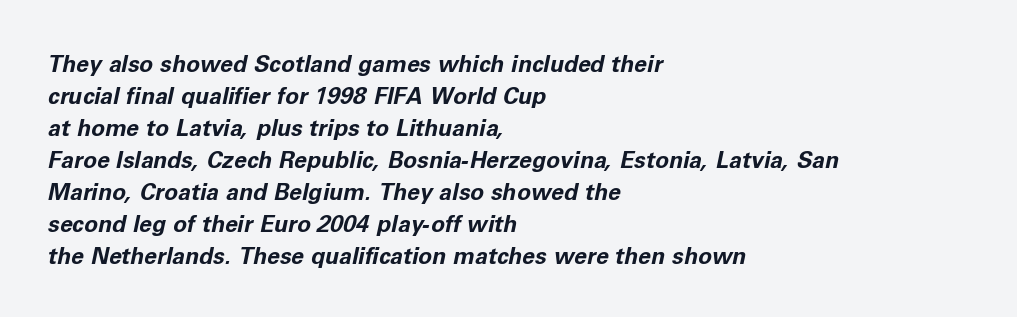
Clear beneath every line of the passage. The rendering keeps characters at their native spacing. Emphasis by weight is at full strength: bold. The lines are quadded left. The rendering applies a slant to the glyphs. Horizontal bands of white between lines are of average thickness.
